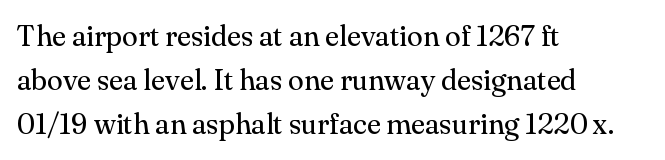
{"serif": "yes", "italic": "no", "bold": "no", "weight": "regular", "width": "normal", "stroke_contrast": "medium", "x_height": "small", "monospaced": "no", "underline": "no", "align": "left", "line_spacing": "normal", "line_spacing_ratio": 1.52, "letter_spacing": "normal", "letter_spacing_em": 0.0, "glyph_px": 29}
